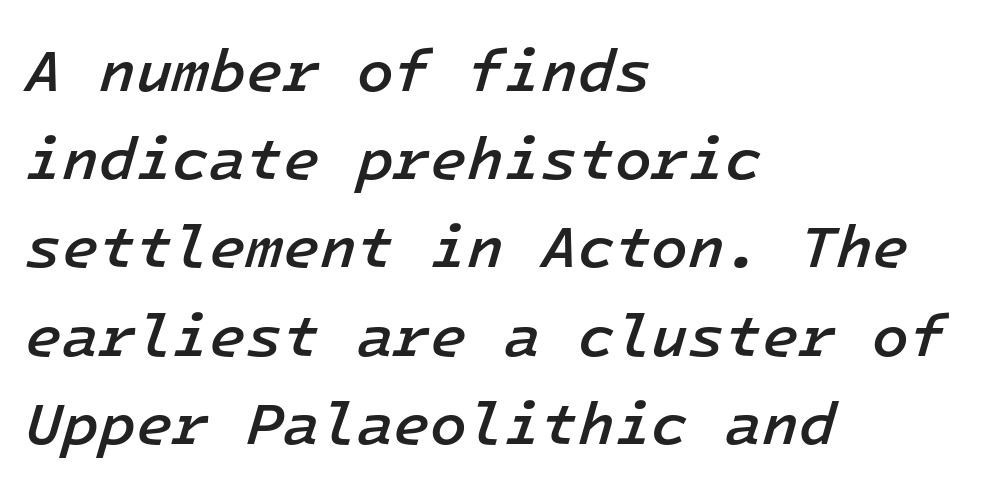
{"italic": "yes", "lean": "right", "slant_degrees": 16, "bold": "semi", "weight": "semibold", "width": "normal", "stroke_contrast": "low", "x_height": "medium", "monospaced": "yes", "underline": "no", "align": "left", "line_spacing": "normal", "line_spacing_ratio": 1.47, "letter_spacing": "normal", "letter_spacing_em": 0.0, "glyph_px": 60}
